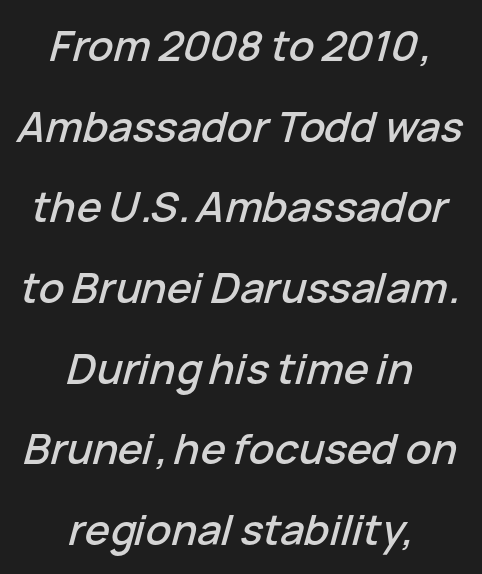
Q: Is the text italic (slanted)? A: Yes, it leans right by about 15 degrees.
Q: Is the text underlined? A: No.
Q: How is the paragraph aligned? A: Centered.
Q: Is the spacing between letters normal or unusually wide? A: Normal.
Q: Is the spacing between lines tight, normal or loose? A: Loose.
Q: Width (condensed, normal, or wide)? A: Normal.
Q: Stroke contrast? A: Low.
Q: x-height? A: Medium.
Q: Monospaced? A: No.
